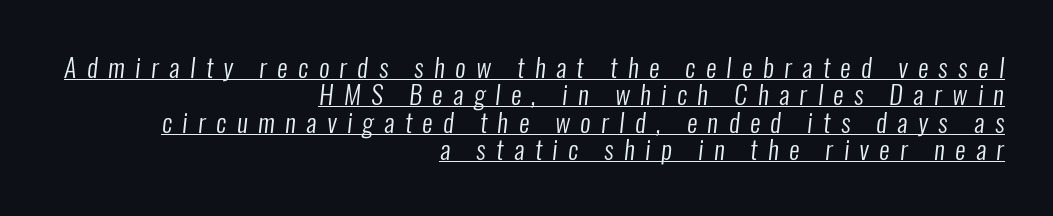
Q: Is the text bold? A: No.
Q: Is the text underlined? A: Yes.
Q: How is the paragraph aligned? A: Right-aligned.
Q: Is the spacing between letters normal or unusually wide? A: Unusually wide.
Q: Is the spacing between lines tight, normal or loose? A: Tight.
